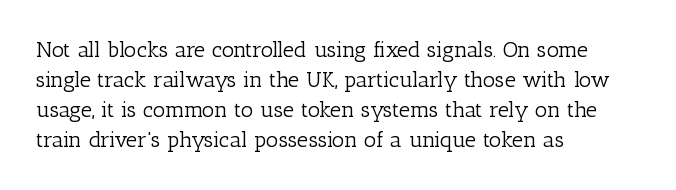
The letterforms sit shoulder to shoulder at normal distance. The space directly below the letters is spotless. Counters stay open thanks to moderate or lighter strokes. The vertical gap from one line to the next is medium. Ascenders rise straight up at ninety degrees. The ragged edge is on the right, which tells us the setting is flush left.
